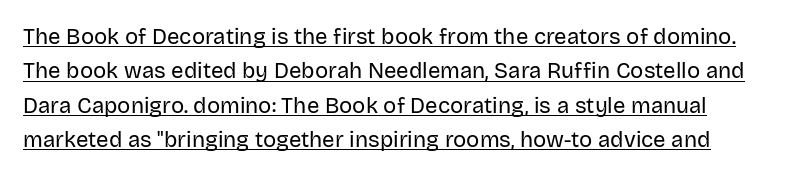
Q: Is the text bold? A: No.
Q: Is the text italic (slanted)? A: No, it is upright.
Q: Is the text underlined? A: Yes.
Q: Is the spacing between letters normal or unusually wide? A: Normal.
Q: Is the spacing between lines tight, normal or loose? A: Normal.
